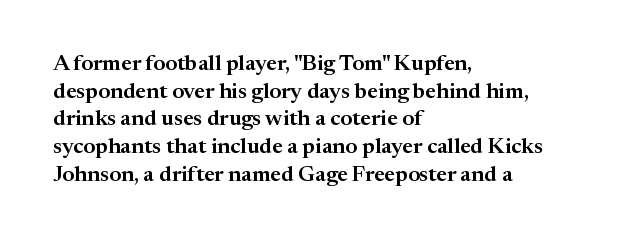
Q: Is the text italic (slanted)? A: No, it is upright.
Q: Is the text underlined? A: No.
Q: How is the paragraph aligned? A: Left-aligned.
Q: Is the spacing between letters normal or unusually wide? A: Normal.
Q: Is the spacing between lines tight, normal or loose? A: Normal.
